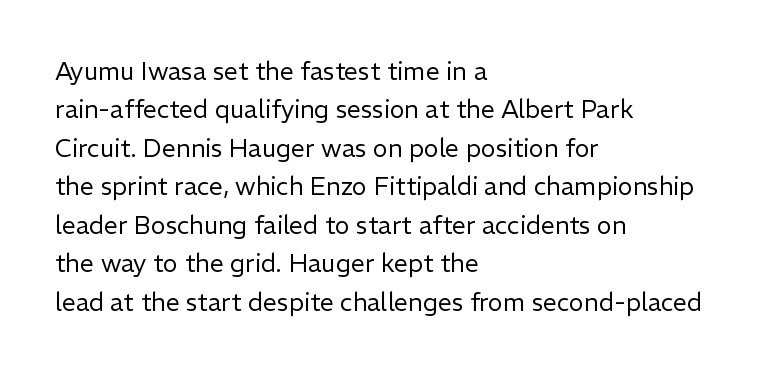
This sample uses an upright cut, with every glyph sitting square on the baseline. The string is rendered with underlining switched off. Tracking value appears to be zero — textbook default spacing. The lines in this sample share a left origin and differ only in where they stop. Vertical spacing — default.
